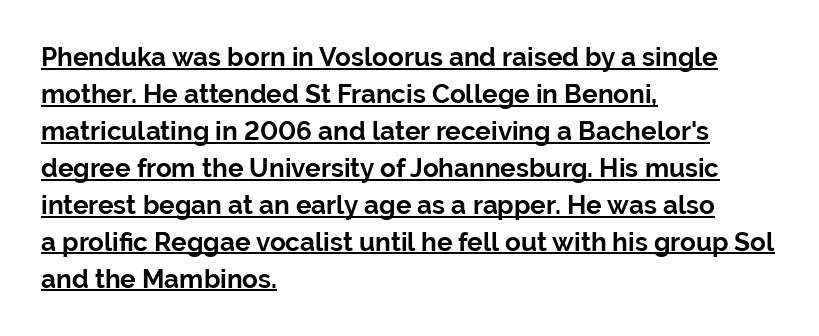
This sample uses plain, unmodified letter spacing. The words here are underlined. Compared with a centered layout, this one pins lines to the left instead. Strokes here are thick enough to call this a true bold. Does the lettering tilt? It doesn't — this is upright.
